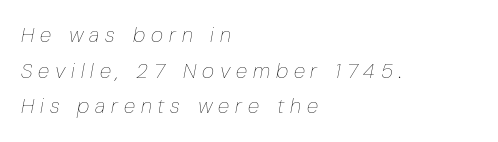
The image shows 21 px text type, italic (leaning right); set left-aligned, normal line spacing (1.7x), unusually wide letter spacing (+0.28 em), not underlined.
